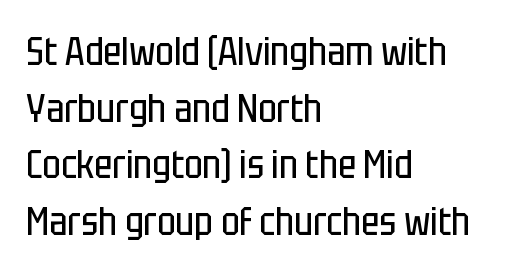
Vertical spacing — default. This reads as an unemphasized weight, regular at the heaviest. This is the regular roman posture of the typeface. The rendering keeps characters at their native spacing.
